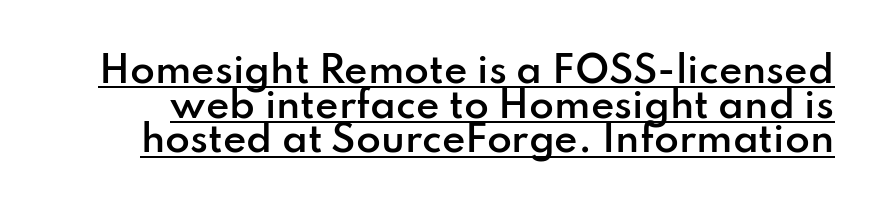
Nothing sits at the stroke ends, so this counts as sans-serif. Posture: vertical. The horizontal fit of the characters is conventional and even. Reading down the column, the eye jumps only a short way to each next line.
